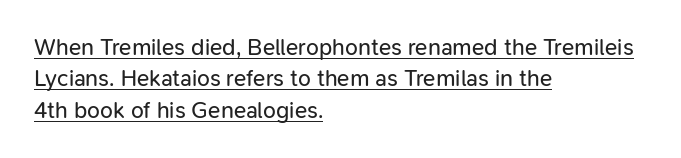
{"italic": "no", "bold": "no", "underline": "yes", "align": "left", "line_spacing": "normal", "line_spacing_ratio": 1.36, "letter_spacing": "normal", "letter_spacing_em": 0.0, "glyph_px": 23}
